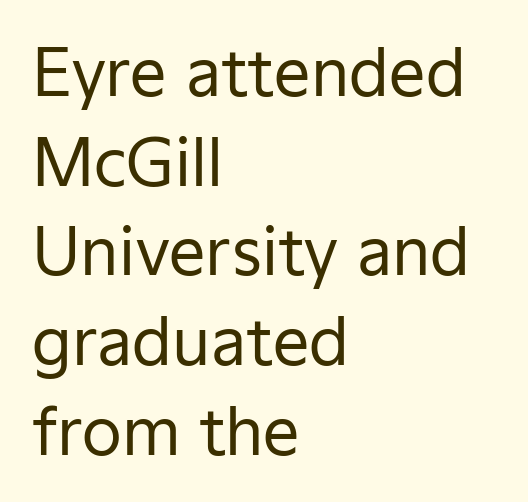
The passage shown stacks its lines at a standard gap. Character widths vary here, with narrow letters taking less room than wide ones. Compared with a typical body face, this is equally light or lighter still. These lines keep a tight, regular rhythm from letter to letter. The space beneath each line is pristine and unruled.
